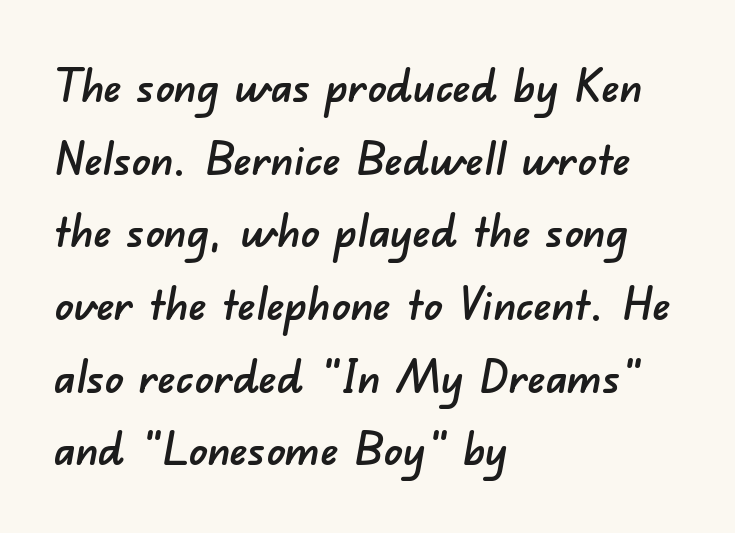
{"serif": "no", "width": "normal", "stroke_contrast": "low", "x_height": "small", "monospaced": "no", "underline": "no", "align": "left", "line_spacing": "normal", "line_spacing_ratio": 1.58, "letter_spacing": "normal", "letter_spacing_em": 0.0, "glyph_px": 46}
